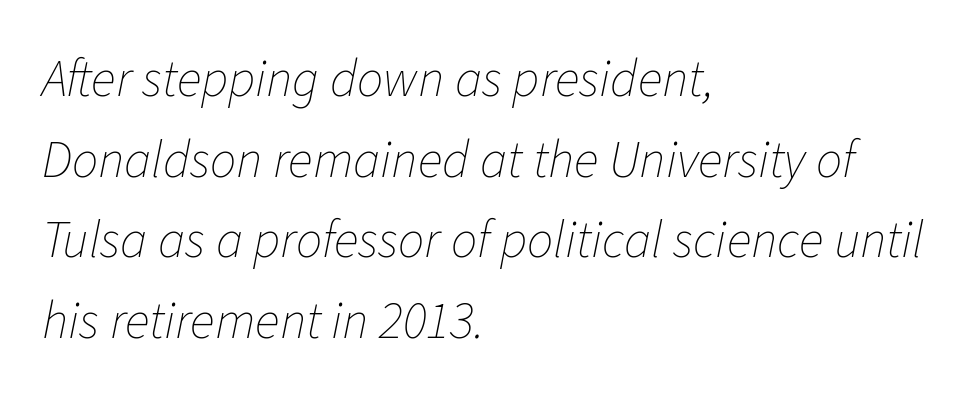
Q: Is the text bold? A: No.
Q: Is the text italic (slanted)? A: Yes, it leans right by about 11 degrees.
Q: Is the text underlined? A: No.
Q: How is the paragraph aligned? A: Left-aligned.
Q: Is the spacing between letters normal or unusually wide? A: Normal.
Q: Is the spacing between lines tight, normal or loose? A: Normal.
Q: Width (condensed, normal, or wide)? A: Normal.
Q: Stroke contrast? A: Low.
Q: x-height? A: Medium.
Q: Monospaced? A: No.
